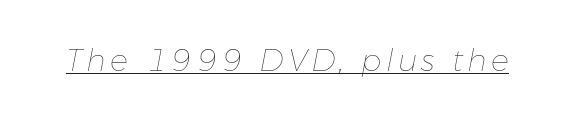
The image shows 30 px thin type, italic (leaning right); set underlined; low stroke contrast and a medium x-height.
